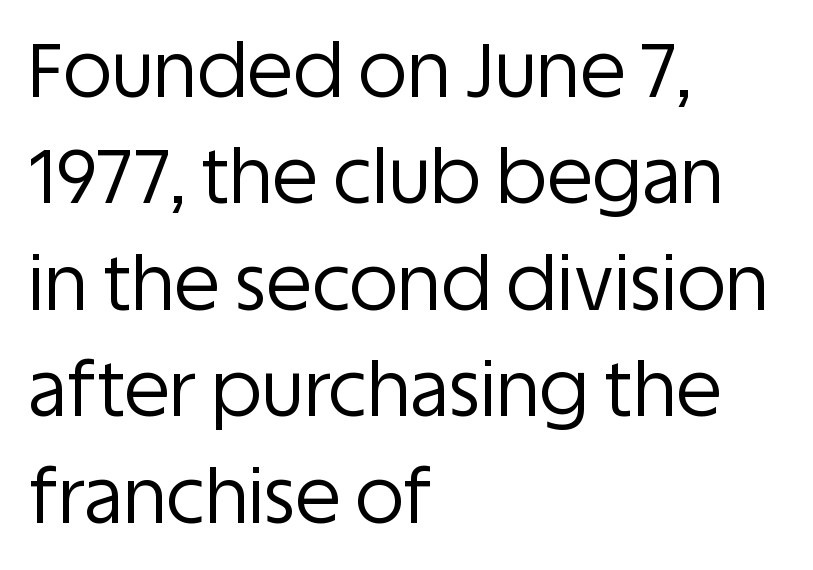
The image shows 75 px regular-weight sans-serif type, upright; set left-aligned, normal line spacing (1.42x), normal letter spacing, not underlined; low stroke contrast and a large x-height.
